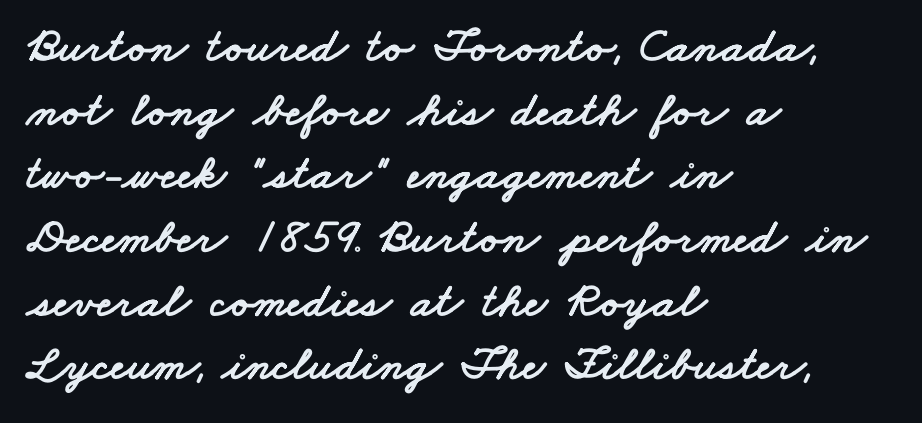
{"serif": "no", "width": "wide", "stroke_contrast": "low", "x_height": "small", "monospaced": "no", "underline": "no", "align": "left", "line_spacing": "normal", "line_spacing_ratio": 1.3, "letter_spacing": "normal", "letter_spacing_em": 0.0, "glyph_px": 49}
